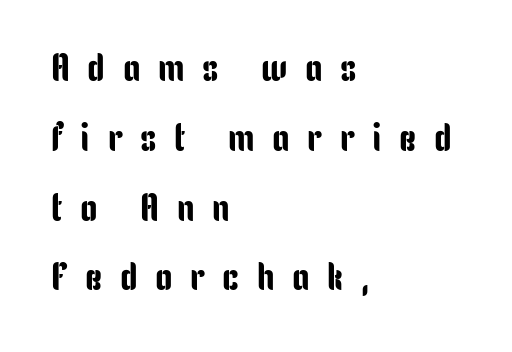
The image shows 39 px condensed sans-serif type, upright; set left-aligned, line spacing 1.79x, unusually wide letter spacing (+0.45 em), not underlined; low stroke contrast and a medium x-height.
